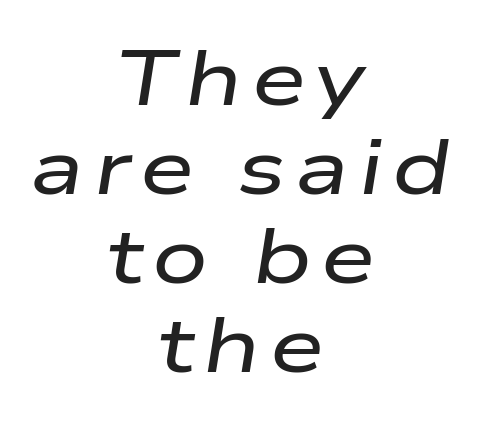
Q: Is the text italic (slanted)? A: Yes, it leans right by about 9 degrees.
Q: Is the text underlined? A: No.
Q: How is the paragraph aligned? A: Centered.
Q: Is the spacing between lines tight, normal or loose? A: Tight.
Q: Width (condensed, normal, or wide)? A: Wide.
Q: Stroke contrast? A: Low.
Q: x-height? A: Medium.
Q: Monospaced? A: No.
